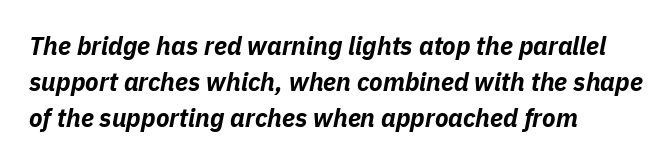
The image shows 25 px bold type, italic (leaning right); set left-aligned, normal line spacing (1.44x), normal letter spacing, not underlined.
